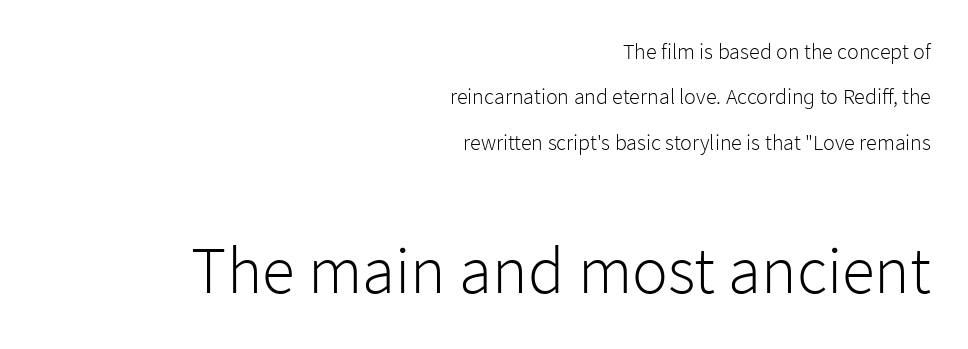
{"serif": "no", "italic": "no", "bold": "no", "weight": "light", "width": "normal", "stroke_contrast": "low", "x_height": "medium", "monospaced": "no", "underline": "no", "align": "right", "line_spacing": "loose", "line_spacing_ratio": 2.06, "letter_spacing": "normal", "letter_spacing_em": 0.0, "larger_block": "second", "size_ratio": 3.05, "glyph_px": 67}
